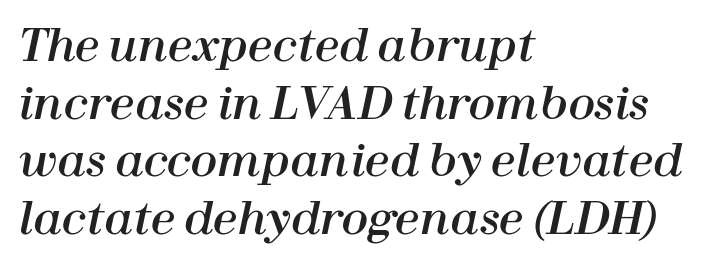
{"italic": "yes", "lean": "right", "slant_degrees": 12, "width": "normal", "stroke_contrast": "high", "x_height": "medium", "monospaced": "no", "underline": "no", "align": "left", "line_spacing": "normal", "line_spacing_ratio": 1.31, "letter_spacing": "normal", "letter_spacing_em": 0.0, "glyph_px": 44}
